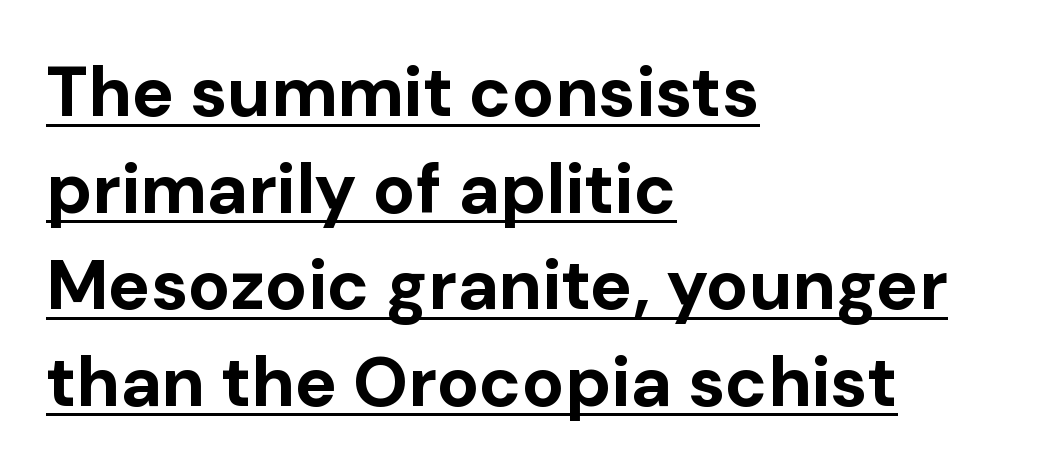
{"serif": "no", "italic": "no", "bold": "yes", "weight": "bold", "width": "normal", "stroke_contrast": "low", "x_height": "medium", "monospaced": "no", "underline": "yes", "align": "left", "line_spacing": "normal", "line_spacing_ratio": 1.38, "letter_spacing": "normal", "letter_spacing_em": 0.0, "glyph_px": 70}
